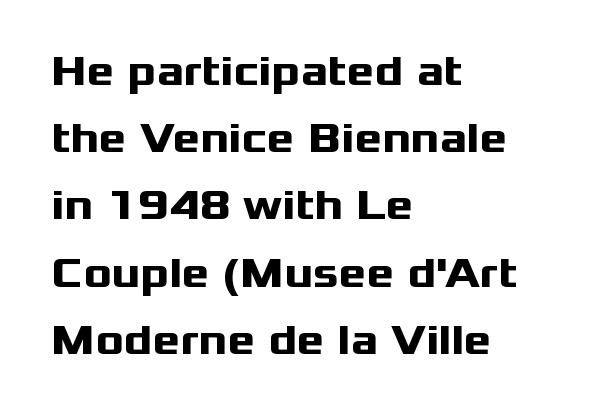
{"serif": "no", "italic": "no", "bold": "yes", "weight": "heavy", "width": "wide", "stroke_contrast": "medium", "x_height": "medium", "monospaced": "no", "underline": "no", "align": "left", "line_spacing": "normal", "line_spacing_ratio": 1.6, "letter_spacing": "normal", "letter_spacing_em": 0.0, "glyph_px": 42}
